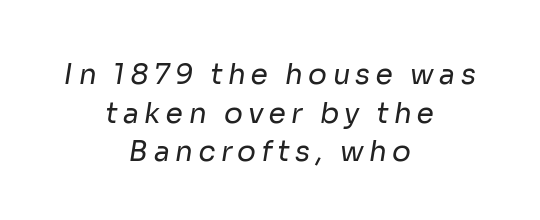
Q: Is the text bold? A: No.
Q: Is the typeface a serif or a sans-serif typeface? A: Sans-serif.
Q: Is the text underlined? A: No.
Q: How is the paragraph aligned? A: Centered.
Q: Is the spacing between lines tight, normal or loose? A: Normal.
Q: Width (condensed, normal, or wide)? A: Normal.
Q: Stroke contrast? A: Low.
Q: x-height? A: Medium.
Q: Monospaced? A: No.
